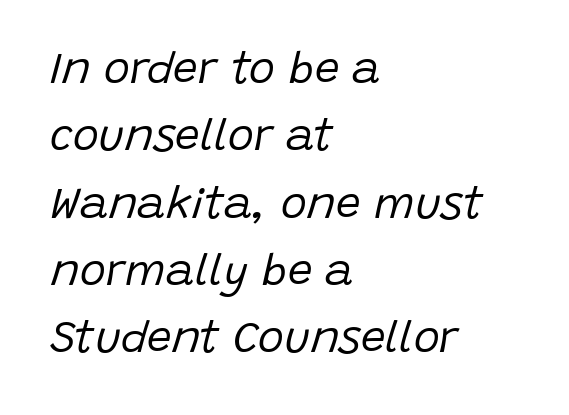
Q: Is the text bold? A: No.
Q: Is the text italic (slanted)? A: Yes, it leans right by about 15 degrees.
Q: Is the text underlined? A: No.
Q: How is the paragraph aligned? A: Left-aligned.
Q: Is the spacing between letters normal or unusually wide? A: Normal.
Q: Is the spacing between lines tight, normal or loose? A: Normal.
Q: Width (condensed, normal, or wide)? A: Normal.
Q: Stroke contrast? A: Low.
Q: x-height? A: Large.
Q: Monospaced? A: No.
